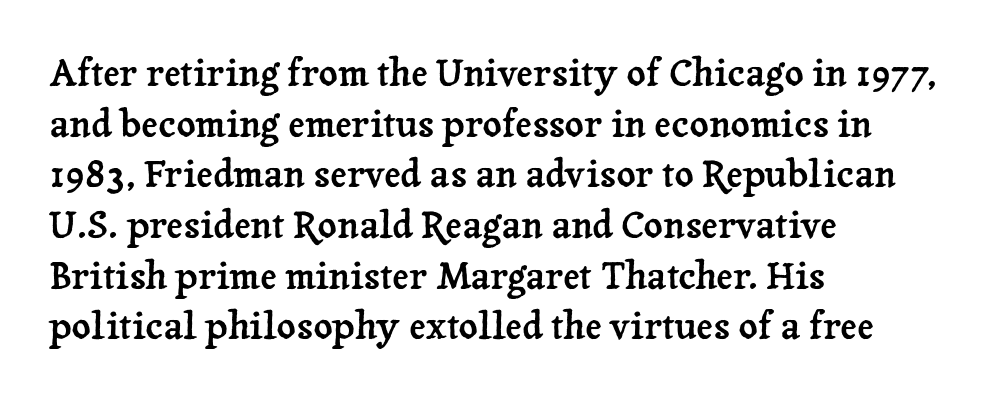
{"serif": "yes", "italic": "no", "width": "normal", "stroke_contrast": "low", "x_height": "medium", "monospaced": "no", "underline": "no", "align": "left", "line_spacing": "normal", "line_spacing_ratio": 1.37, "letter_spacing": "normal", "letter_spacing_em": 0.0, "glyph_px": 37}
